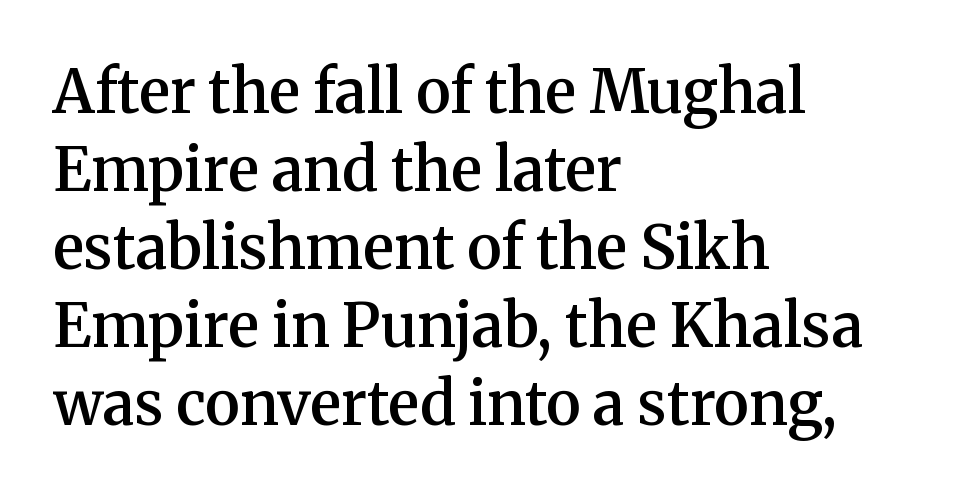
Stroke thickness is moderately raised; the sample reads as semibold. Does the leading feel generous? No, just average. Each letter keeps its own natural width here, so spacing adapts to shape. Caption: standard tracking, unaltered. Ordinary non-slanted type is in use.
